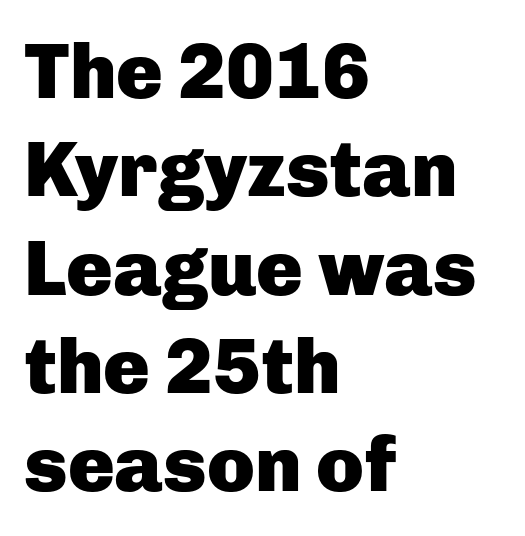
Q: Is the text bold? A: Yes.
Q: Is the text italic (slanted)? A: No, it is upright.
Q: Is the typeface a serif or a sans-serif typeface? A: Sans-serif.
Q: Is the text underlined? A: No.
Q: How is the paragraph aligned? A: Left-aligned.
Q: Is the spacing between letters normal or unusually wide? A: Normal.
Q: Is the spacing between lines tight, normal or loose? A: Normal.
Q: Width (condensed, normal, or wide)? A: Normal.
Q: Stroke contrast? A: Low.
Q: x-height? A: Medium.
Q: Monospaced? A: No.
